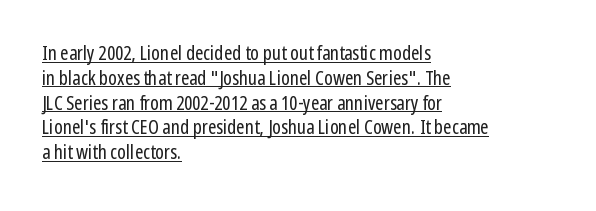
Summary of weight: not heavy and not bold. The specimen reads as upright at a glance. Somebody hit Ctrl+U on this one — the words are underlined. Compared with typical body copy, the letter spacing here is the same. Typeset ragged right — the left edge is the straight one.
